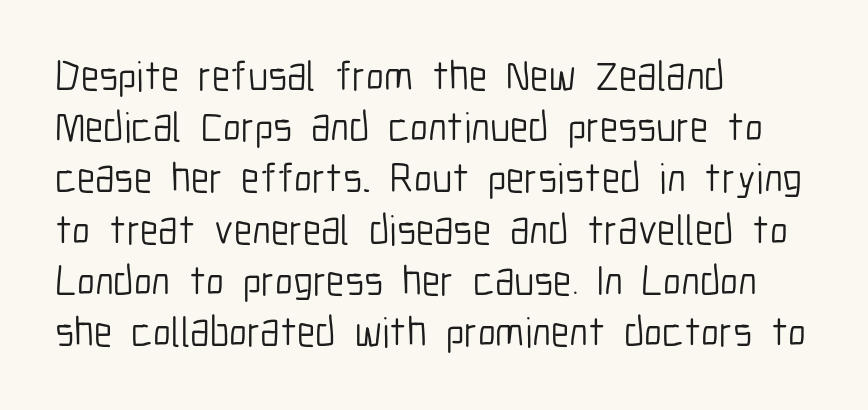
The ragged edge is on the right, which tells us the setting is flush left. The text was rendered using a sans face with plain stroke endings. No italicization has been applied; the sample stays upright. Descender tails drop into unmarked territory. The face used here is rendered with its standard letterfit. You could not count columns in this text — the font is proportionally spaced.
